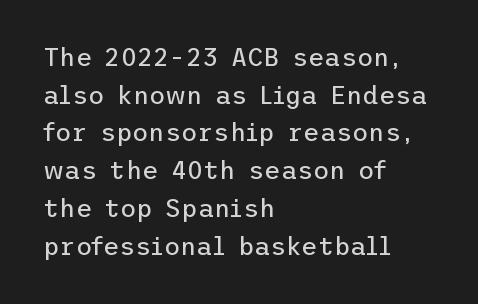
Q: Is the text bold? A: No.
Q: Is the text italic (slanted)? A: No, it is upright.
Q: Is the text underlined? A: No.
Q: How is the paragraph aligned? A: Left-aligned.
Q: Is the spacing between letters normal or unusually wide? A: Normal.
Q: Is the spacing between lines tight, normal or loose? A: Normal.
